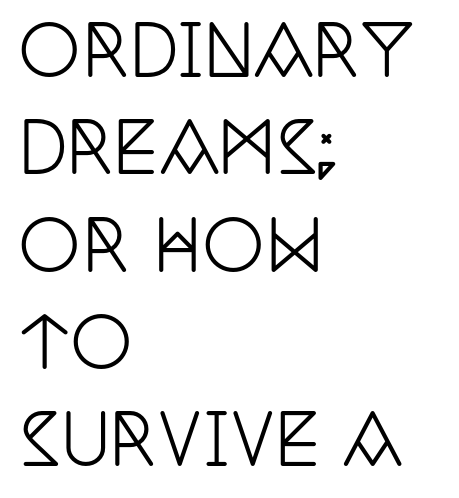
The image shows 69 px condensed serif type, upright; set left-aligned, normal line spacing (1.41x), normal letter spacing, not underlined; low stroke contrast and a large x-height.
